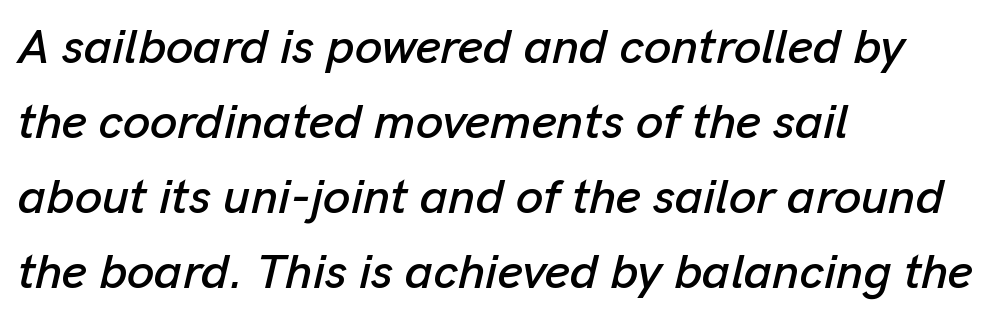
Q: Is the text italic (slanted)? A: Yes, it leans right by about 13 degrees.
Q: Is the text underlined? A: No.
Q: How is the paragraph aligned? A: Left-aligned.
Q: Is the spacing between letters normal or unusually wide? A: Normal.
Q: Is the spacing between lines tight, normal or loose? A: Normal.
Q: Width (condensed, normal, or wide)? A: Normal.
Q: Stroke contrast? A: Low.
Q: x-height? A: Medium.
Q: Monospaced? A: No.
